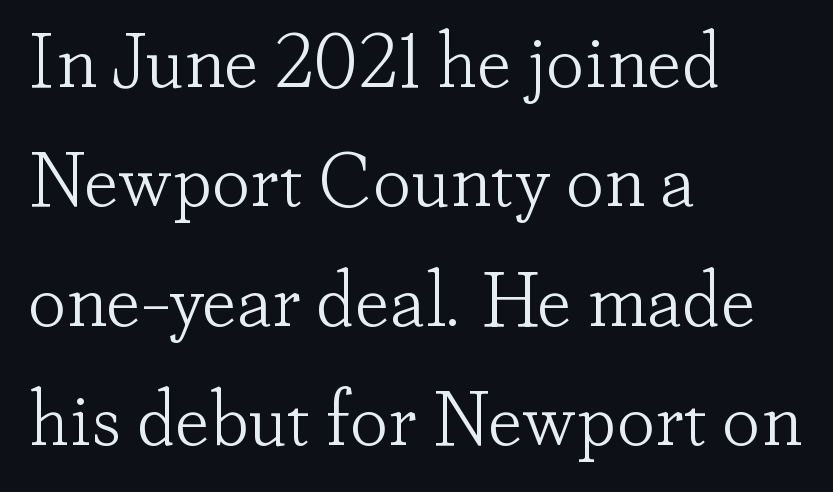
{"serif": "yes", "italic": "no", "bold": "no", "weight": "light", "width": "normal", "stroke_contrast": "low", "x_height": "small", "monospaced": "no", "underline": "no", "align": "left", "line_spacing": "normal", "line_spacing_ratio": 1.55, "letter_spacing": "normal", "letter_spacing_em": 0.0, "glyph_px": 77}
